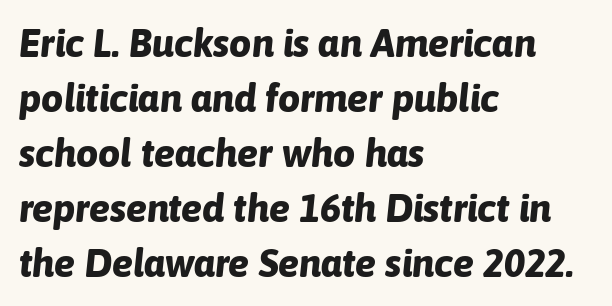
Compared with typical paragraphs, the rows here are spaced about the same. Thick stems and heavy bowls — unmistakably bold. Honestly, the letter spacing is just normal — you wouldn't notice it. Beneath every word, the page is bare. A typesetter would call this proportional, since set widths differ per character. Teacher's note: observe the even left margin — that is flush-left alignment.
